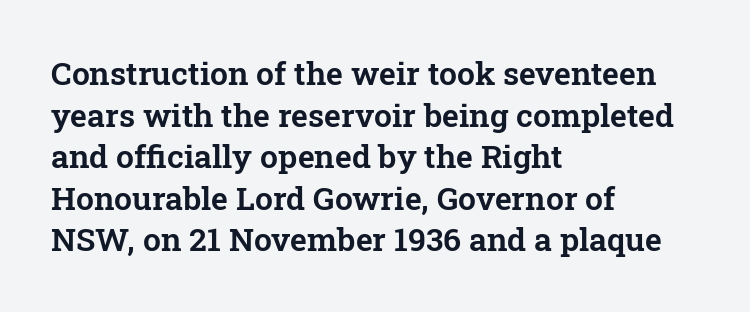
The passage shown is typed in a proportional face where columns would drift. Rule under the text: the space is simply empty. Compared with typical body copy, the letter spacing here is the same. Each new line begins a customary step beneath the previous one. No italicization has been applied; the sample stays upright. Line starts are locked; line ends wander.
